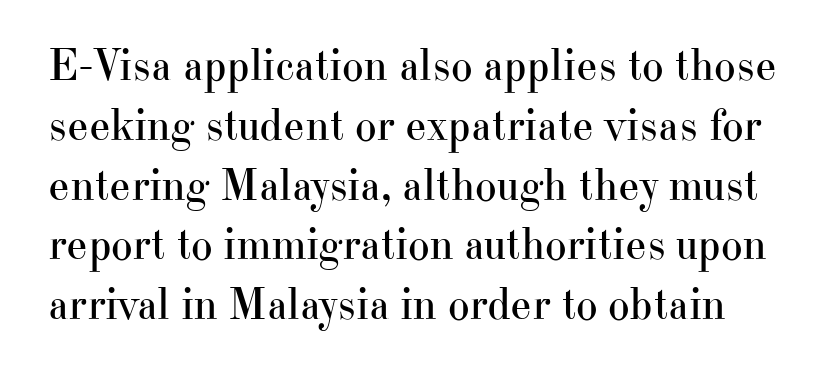
Quick note: interline space is typical. Stroke terminals: seriffed. Beneath every word, the page is bare. Think of a printed novel: that variable character pitch is what you see here. Heft: none added — not bold. Posture: vertical.
